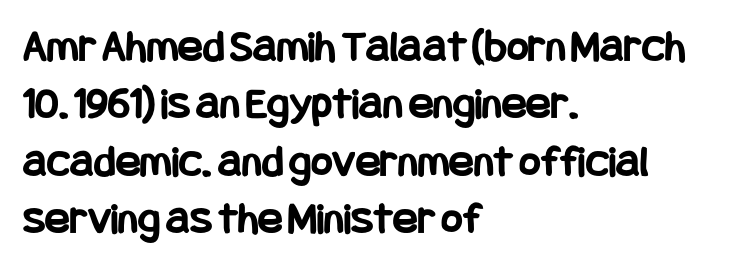
Ascenders rise straight up at ninety degrees. This is sans-serif lettering, the kind often seen on screens and signage. Summary of weight: heavy, a full bold. Honestly, the row spacing looks completely unremarkable.
